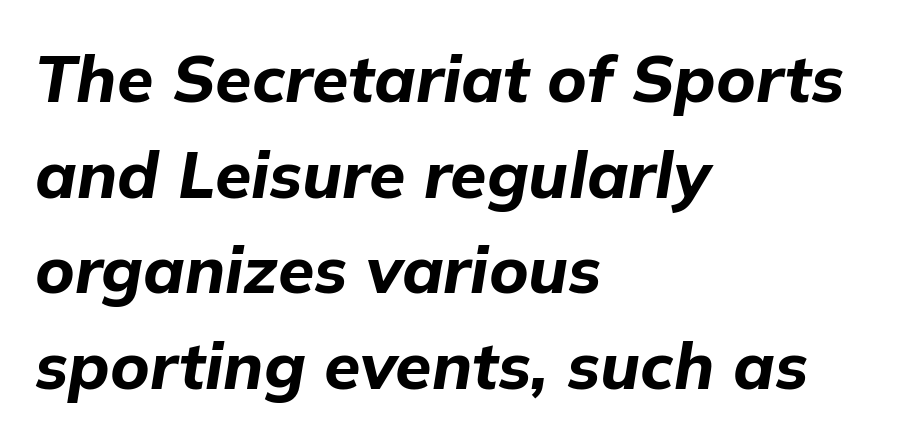
{"italic": "yes", "lean": "right", "slant_degrees": 9, "bold": "yes", "weight": "bold", "width": "normal", "stroke_contrast": "low", "x_height": "medium", "monospaced": "no", "underline": "no", "align": "left", "line_spacing": "normal", "line_spacing_ratio": 1.45, "letter_spacing": "normal", "letter_spacing_em": 0.0, "glyph_px": 66}
